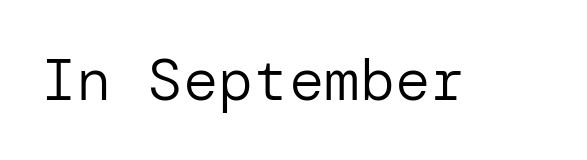
This sample uses an upright cut, with every glyph sitting square on the baseline. Glyph-to-glyph distance matches everyday printed text. Nothing sits at the stroke ends, so this counts as sans-serif. Rule under the text: the space is simply empty. No heavy texture on the line: the type isn't bold.
